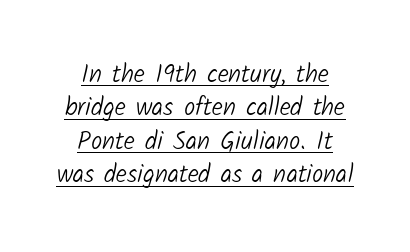
Q: Is the text bold? A: No.
Q: Is the text underlined? A: Yes.
Q: Is the spacing between letters normal or unusually wide? A: Normal.
Q: Is the spacing between lines tight, normal or loose? A: Normal.
